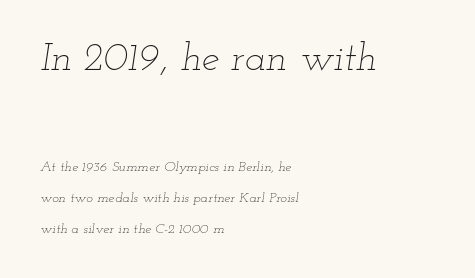
{"italic": "yes", "lean": "right", "slant_degrees": 12, "bold": "no", "weight": "thin", "width": "wide", "stroke_contrast": "low", "x_height": "small", "monospaced": "no", "underline": "no", "align": "left", "line_spacing": "loose", "line_spacing_ratio": 2.21, "letter_spacing": "normal", "letter_spacing_em": 0.0, "larger_block": "first", "size_ratio": 2.86, "glyph_px": 40}
